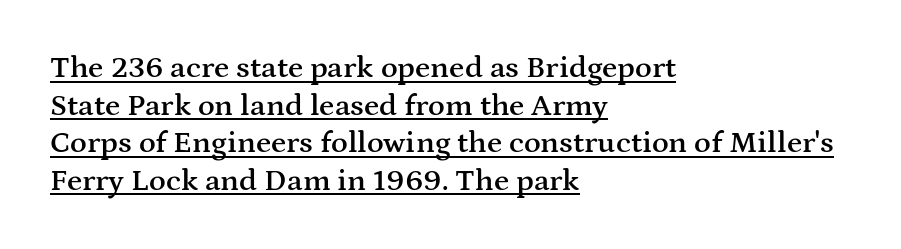
{"serif": "yes", "italic": "no", "bold": "semi", "weight": "semibold", "width": "wide", "stroke_contrast": "medium", "x_height": "medium", "monospaced": "no", "underline": "yes", "align": "left", "line_spacing_ratio": 1.21, "letter_spacing": "normal", "letter_spacing_em": 0.0, "glyph_px": 31}
